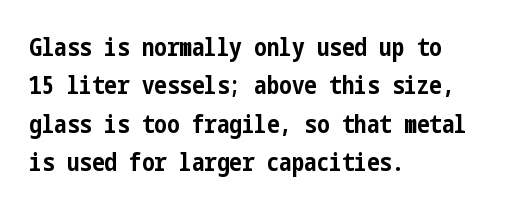
{"italic": "no", "bold": "yes", "underline": "no", "align": "left", "line_spacing": "normal", "line_spacing_ratio": 1.54, "letter_spacing": "normal", "letter_spacing_em": 0.0, "glyph_px": 25}
